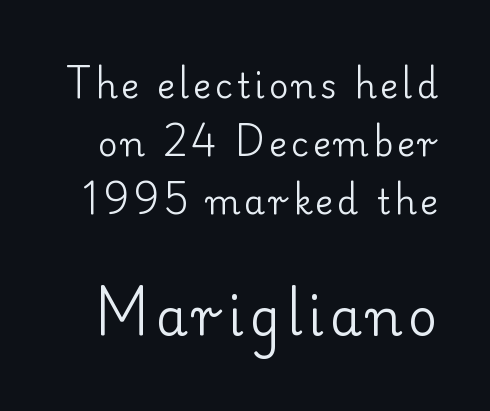
Honestly, the row spacing looks completely unremarkable. This reads as an unemphasized weight, regular at the heaviest. Yep, those are serifs on the letters. Letters rest on an invisible, unmarked baseline.
